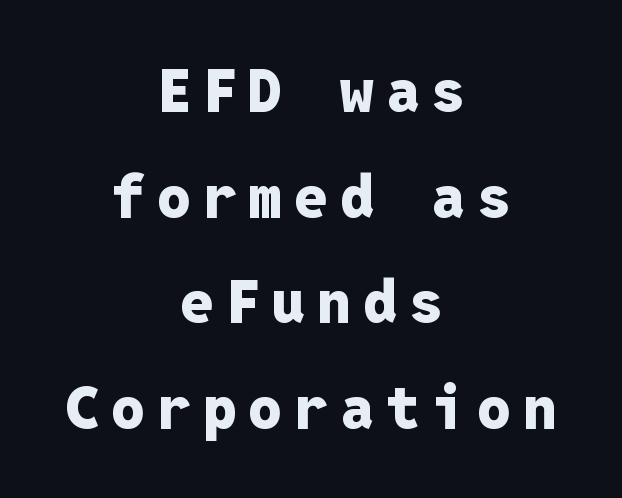
The image shows 60 px heavy sans-serif type, upright, monospaced; set centered, line spacing 1.76x, unusually wide letter spacing (+0.2 em), not underlined; low stroke contrast and a medium x-height.
